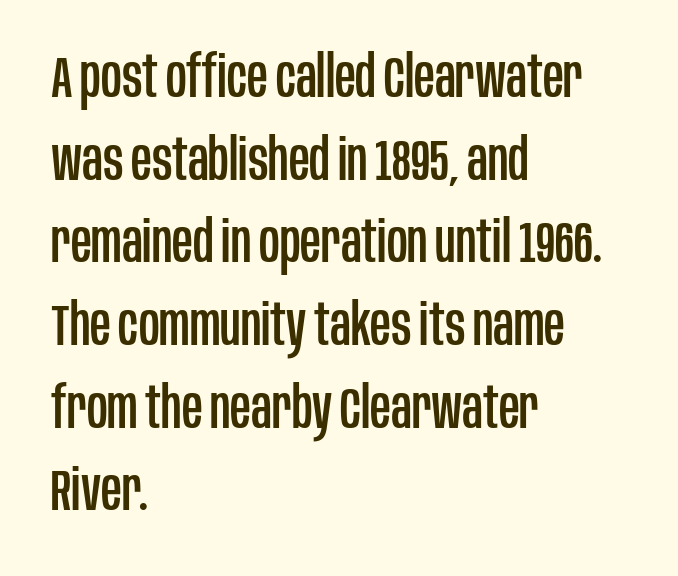
The image shows 57 px condensed sans-serif type, upright; set left-aligned, normal line spacing (1.45x), normal letter spacing, not underlined; low stroke contrast and a large x-height.
